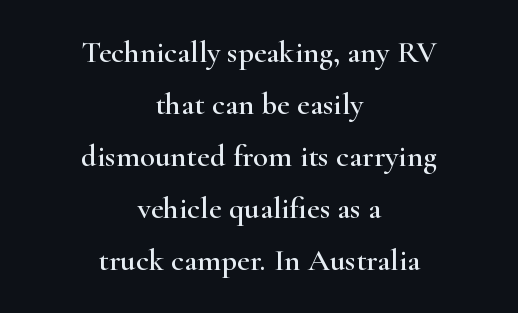
It's the straight-up-and-down kind of type. Each row of text sits above clean, open space. Compared with a flush-left layout, this one balances lines on the center instead. Font category for this specimen: serif.
